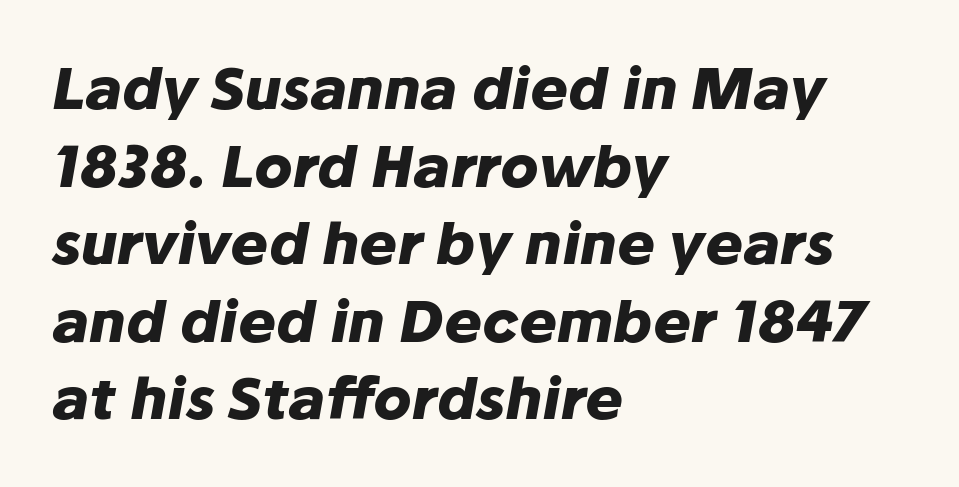
Q: Is the text bold? A: Yes.
Q: Is the text italic (slanted)? A: Yes, it leans right by about 10 degrees.
Q: Is the text underlined? A: No.
Q: How is the paragraph aligned? A: Left-aligned.
Q: Is the spacing between letters normal or unusually wide? A: Normal.
Q: Is the spacing between lines tight, normal or loose? A: Normal.
Q: Width (condensed, normal, or wide)? A: Normal.
Q: Stroke contrast? A: Low.
Q: x-height? A: Medium.
Q: Monospaced? A: No.
